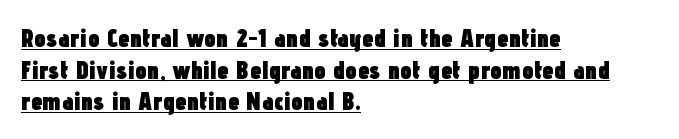
Q: Is the text bold? A: Yes.
Q: Is the text italic (slanted)? A: No, it is upright.
Q: Is the text underlined? A: Yes.
Q: How is the paragraph aligned? A: Left-aligned.
Q: Is the spacing between letters normal or unusually wide? A: Normal.
